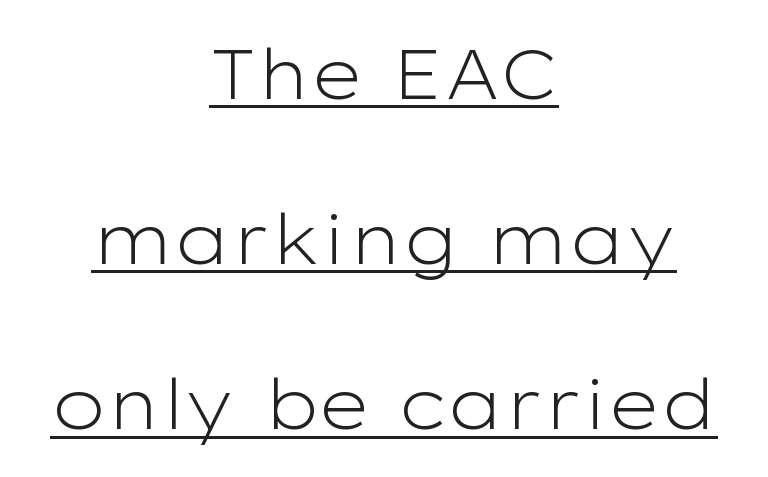
{"serif": "no", "italic": "no", "bold": "no", "weight": "light", "width": "wide", "stroke_contrast": "low", "x_height": "medium", "monospaced": "no", "underline": "yes", "align": "center", "line_spacing": "loose", "line_spacing_ratio": 2.36, "letter_spacing": "normal", "letter_spacing_em": 0.0, "glyph_px": 70}
